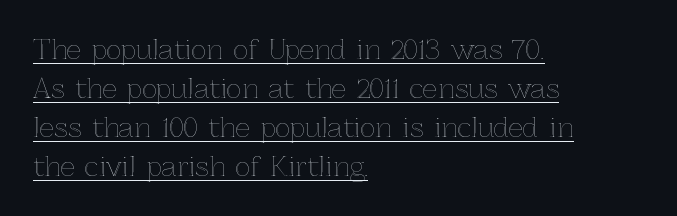
Visually the block forms a straight wall on the left and a jagged coastline on the right. Leading: standard. Is the letter spacing exaggerated? No — it looks like the ordinary default. These lines were composed using upright roman letters.
